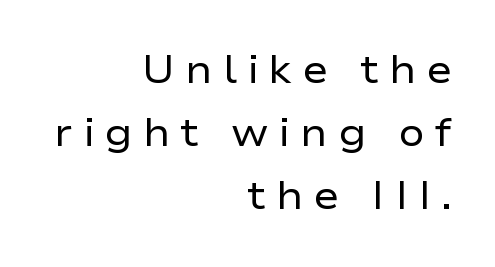
Bare-footed words on every line. Casual observation: everything's shoved over to the right. Looks like regular typesetting: each glyph gets only the width it needs. Ascenders rise straight up at ninety degrees. The letters are spread apart with noticeably loose tracking. Reading down the column, the eye jumps a familiar distance to each next line.
